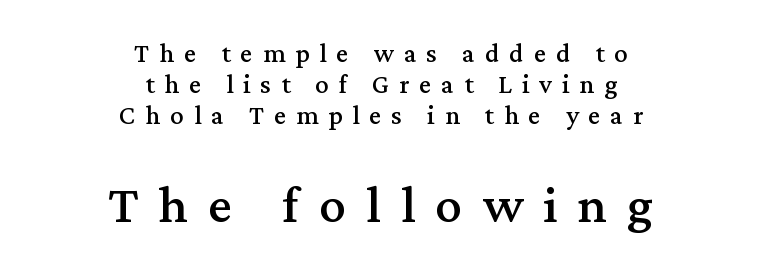
The image shows 54 px serif type, upright; set centered, tight line spacing (1.15x), unusually wide letter spacing (+0.37 em), not underlined; the second (bottom) block is 2.0x larger; medium stroke contrast and a medium x-height.
